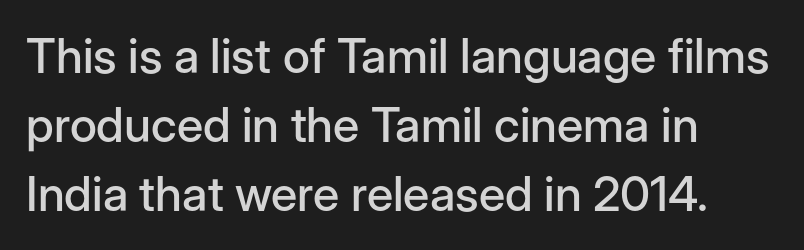
Q: Is the text italic (slanted)? A: No, it is upright.
Q: Is the typeface a serif or a sans-serif typeface? A: Sans-serif.
Q: Is the text underlined? A: No.
Q: How is the paragraph aligned? A: Left-aligned.
Q: Is the spacing between letters normal or unusually wide? A: Normal.
Q: Is the spacing between lines tight, normal or loose? A: Normal.
Q: Width (condensed, normal, or wide)? A: Normal.
Q: Stroke contrast? A: Low.
Q: x-height? A: Medium.
Q: Monospaced? A: No.
